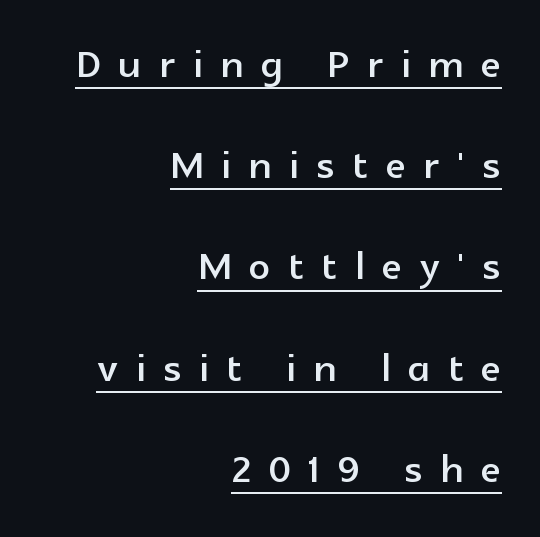
{"serif": "no", "italic": "no", "width": "normal", "x_height": "medium", "monospaced": "no", "underline": "yes", "align": "right", "line_spacing": "loose", "line_spacing_ratio": 1.91, "letter_spacing": "wide", "letter_spacing_em": 0.33, "glyph_px": 53}
